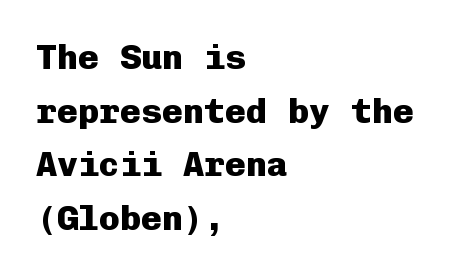
Fixed-width glyphs throughout — classic coding-font behaviour. Is the letter spacing exaggerated? No — it looks like the ordinary default. This rendering uses left alignment, leaving the right contour irregular. To sum up the face: it is a sans, with no serifs.
